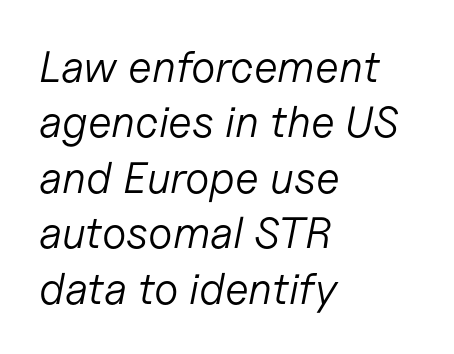
The space directly below the letters is spotless. Style check: oblique. This sample is left-justified, so line endings fall wherever the words run out. The letters advance in unequal steps, a hallmark of proportional type.
